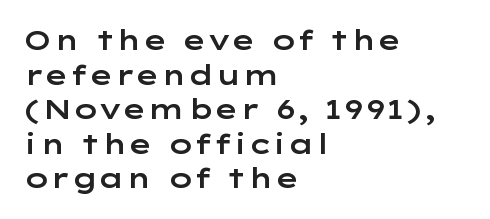
{"italic": "no", "underline": "no", "align": "left", "line_spacing": "normal", "line_spacing_ratio": 1.28, "letter_spacing": "normal", "letter_spacing_em": 0.0, "glyph_px": 27}
